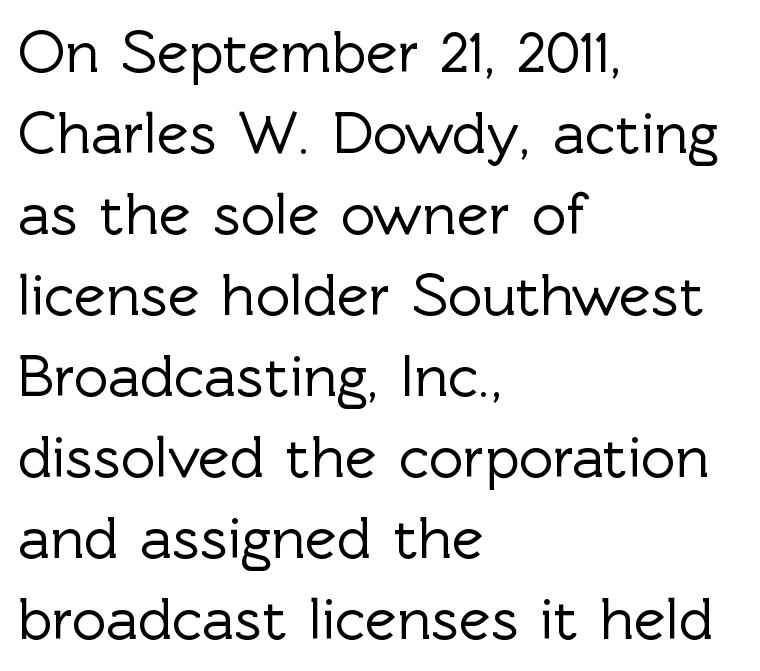
Is the letter spacing exaggerated? No — it looks like the ordinary default. Grotesque or geometric, the face here clearly has no serifs. The space beneath each line is pristine and unruled. Here the designer chose a conventional face with non-uniform glyph widths. The passage shown stacks its lines at a standard gap. The typesetter chose a ragged-right arrangement here.
